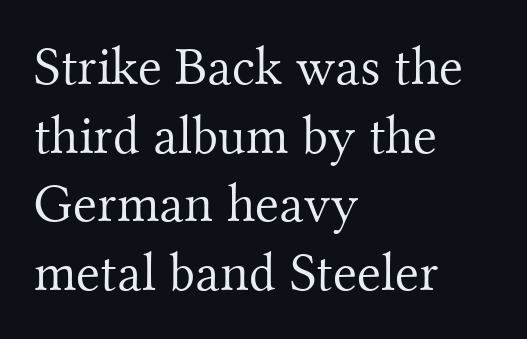
{"serif": "yes", "italic": "no", "bold": "no", "weight": "light", "width": "normal", "stroke_contrast": "medium", "x_height": "small", "monospaced": "no", "underline": "no", "align": "left", "line_spacing": "normal", "line_spacing_ratio": 1.25, "letter_spacing": "normal", "letter_spacing_em": 0.0, "glyph_px": 55}
